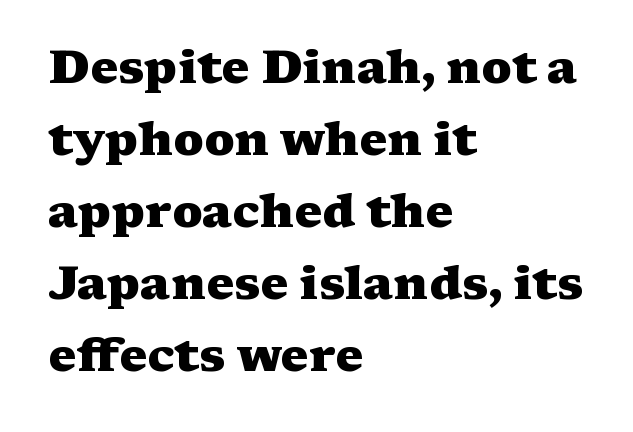
Q: Is the text bold? A: Yes.
Q: Is the text italic (slanted)? A: No, it is upright.
Q: Is the typeface a serif or a sans-serif typeface? A: Serif.
Q: Is the text underlined? A: No.
Q: How is the paragraph aligned? A: Left-aligned.
Q: Is the spacing between letters normal or unusually wide? A: Normal.
Q: Is the spacing between lines tight, normal or loose? A: Normal.
Q: Width (condensed, normal, or wide)? A: Wide.
Q: Stroke contrast? A: Medium.
Q: x-height? A: Medium.
Q: Monospaced? A: No.
